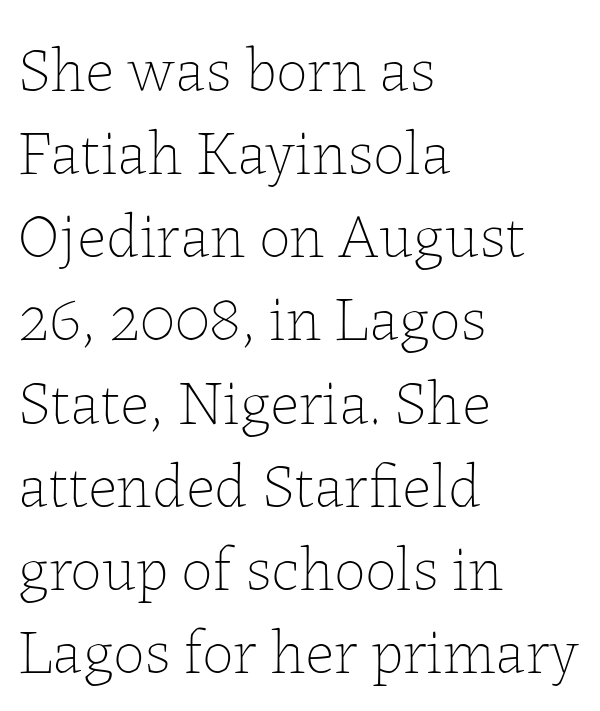
The image shows 63 px thin type, upright; set left-aligned, normal line spacing (1.32x), normal letter spacing, not underlined; low stroke contrast and a medium x-height.
